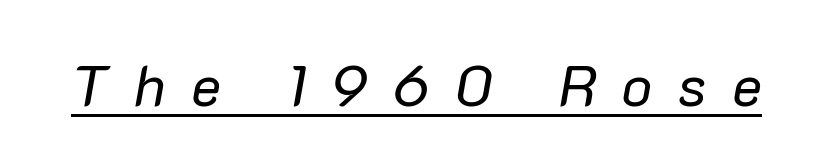
Q: Is the text bold? A: No.
Q: Is the text italic (slanted)? A: Yes, it leans right by about 10 degrees.
Q: Is the text underlined? A: Yes.
Q: Is the spacing between letters normal or unusually wide? A: Unusually wide.
Q: Width (condensed, normal, or wide)? A: Normal.
Q: Stroke contrast? A: Low.
Q: x-height? A: Medium.
Q: Monospaced? A: No.
